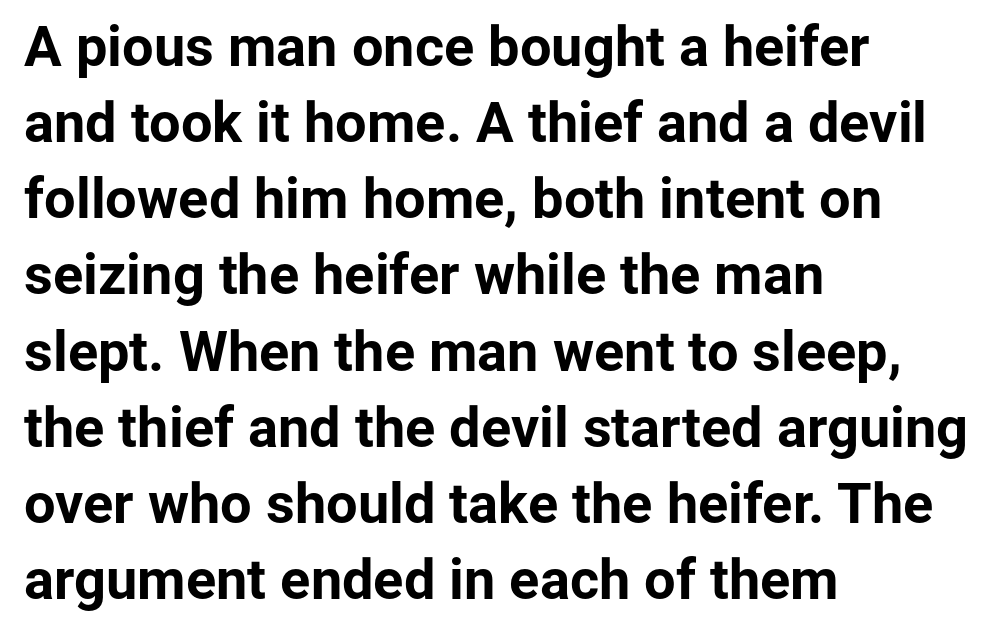
Q: Is the text bold? A: Yes.
Q: Is the text italic (slanted)? A: No, it is upright.
Q: Is the typeface a serif or a sans-serif typeface? A: Sans-serif.
Q: Is the text underlined? A: No.
Q: How is the paragraph aligned? A: Left-aligned.
Q: Is the spacing between letters normal or unusually wide? A: Normal.
Q: Is the spacing between lines tight, normal or loose? A: Normal.
Q: Width (condensed, normal, or wide)? A: Normal.
Q: Stroke contrast? A: Low.
Q: x-height? A: Medium.
Q: Monospaced? A: No.
